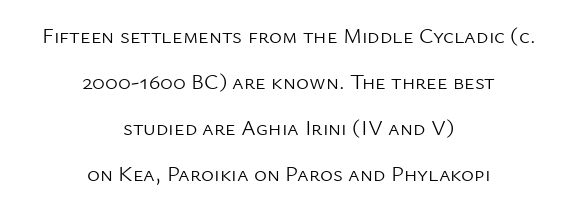
It's the straight-up-and-down kind of type. Has an underline been added? It has not. The block of text is sparse from top to bottom, with ample space between rows. The passage shown is not bold in any degree. The setting favours the middle, as headings and verse often do. A typesetter would call this zero additional tracking.
